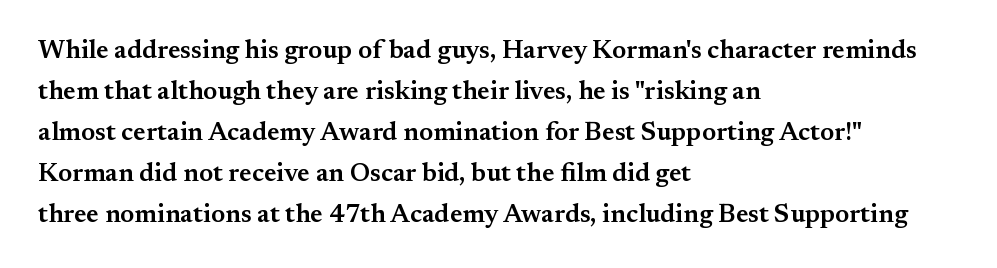
Q: Is the text bold? A: Semi-bold.
Q: Is the text italic (slanted)? A: No, it is upright.
Q: Is the text underlined? A: No.
Q: How is the paragraph aligned? A: Left-aligned.
Q: Is the spacing between letters normal or unusually wide? A: Normal.
Q: Is the spacing between lines tight, normal or loose? A: Normal.
